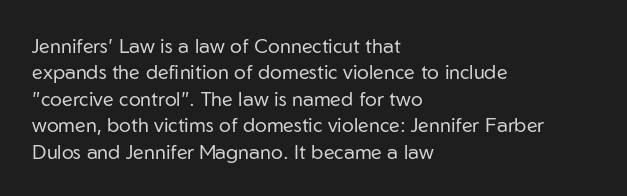
Q: Is the text bold? A: No.
Q: Is the text italic (slanted)? A: No, it is upright.
Q: Is the text underlined? A: No.
Q: How is the paragraph aligned? A: Left-aligned.
Q: Is the spacing between letters normal or unusually wide? A: Normal.
Q: Is the spacing between lines tight, normal or loose? A: Normal.
